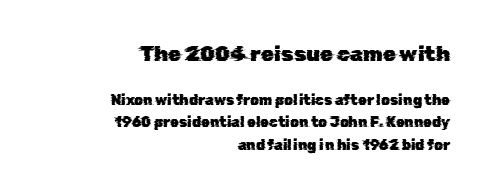
{"underline": "no", "align": "right", "line_spacing": "normal", "line_spacing_ratio": 1.59, "letter_spacing": "normal", "letter_spacing_em": 0.0, "larger_block": "first", "size_ratio": 1.5, "glyph_px": 21}
